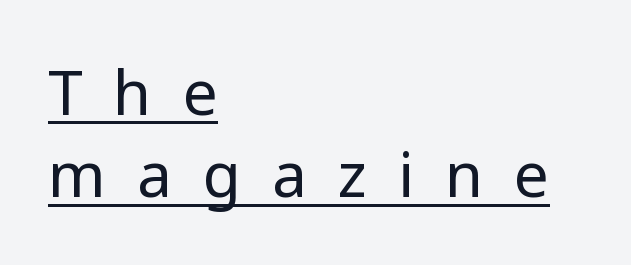
The image shows 62 px regular-weight sans-serif type, upright; set left-aligned, normal line spacing (1.33x), unusually wide letter spacing (+0.5 em), underlined; low stroke contrast and a medium x-height.
